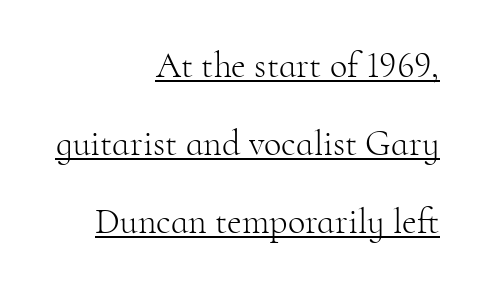
The image shows 36 px light serif type, upright; set right-aligned, loose line spacing (2.16x), normal letter spacing, underlined; high stroke contrast and a small x-height.
